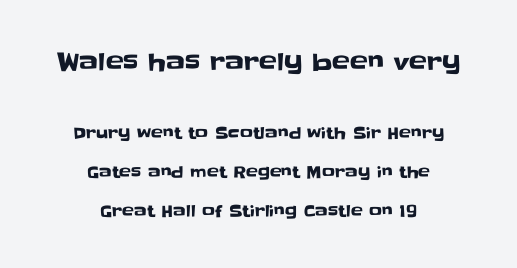
Q: Is the text italic (slanted)? A: No, it is upright.
Q: Is the text underlined? A: No.
Q: How is the paragraph aligned? A: Centered.
Q: Is the spacing between letters normal or unusually wide? A: Normal.
Q: Is the spacing between lines tight, normal or loose? A: Loose.
Q: Which block of text is set in a larger size, the first (top) or the second (bottom)? A: The first (top) one.
